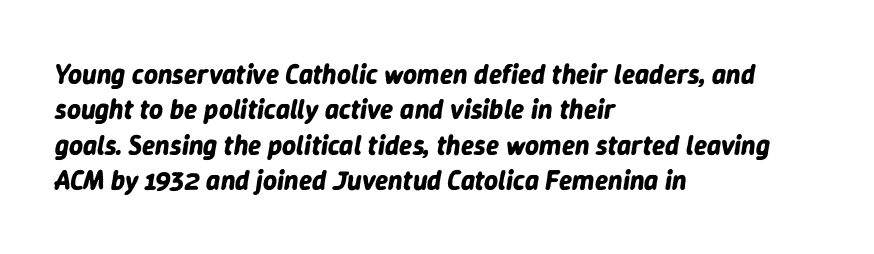
Q: Is the text bold? A: Yes.
Q: Is the text italic (slanted)? A: Yes, it leans right by about 9 degrees.
Q: Is the text underlined? A: No.
Q: How is the paragraph aligned? A: Left-aligned.
Q: Is the spacing between letters normal or unusually wide? A: Normal.
Q: Is the spacing between lines tight, normal or loose? A: Normal.
